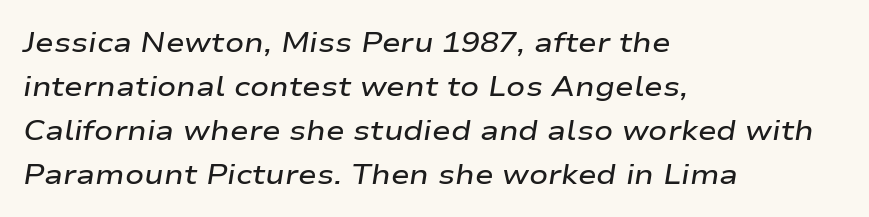
The image shows 28 px semibold, wide type, italic (leaning right); set left-aligned, normal line spacing (1.57x), normal letter spacing, not underlined; low stroke contrast and a medium x-height.
